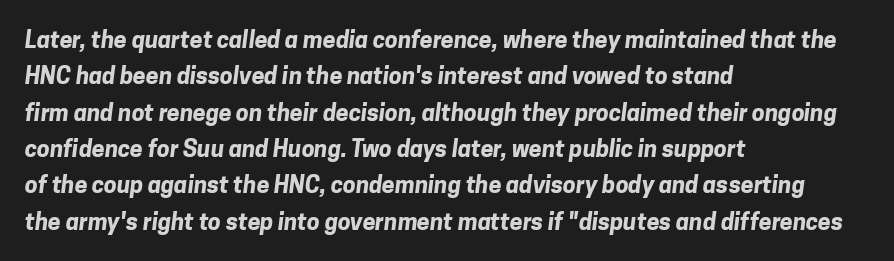
Q: Is the text bold? A: Yes.
Q: Is the text underlined? A: No.
Q: How is the paragraph aligned? A: Left-aligned.
Q: Is the spacing between letters normal or unusually wide? A: Normal.
Q: Is the spacing between lines tight, normal or loose? A: Normal.
